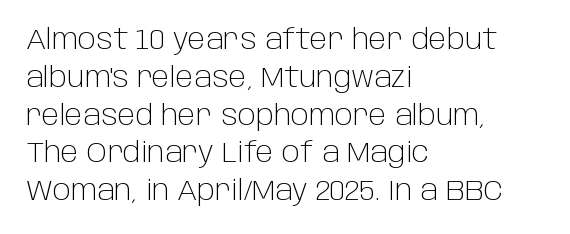
{"serif": "no", "italic": "no", "bold": "no", "weight": "light", "width": "normal", "stroke_contrast": "low", "x_height": "large", "monospaced": "no", "underline": "no", "align": "left", "line_spacing": "normal", "line_spacing_ratio": 1.35, "letter_spacing": "normal", "letter_spacing_em": 0.0, "glyph_px": 28}
